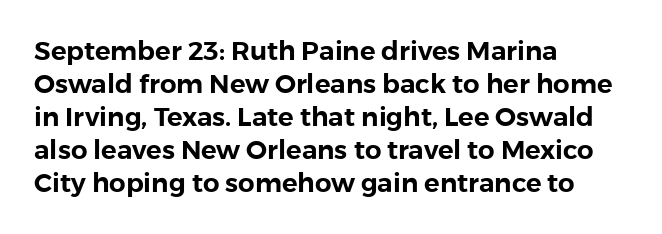
The image shows 26 px text type, upright; set left-aligned, normal line spacing (1.27x), normal letter spacing, not underlined.
